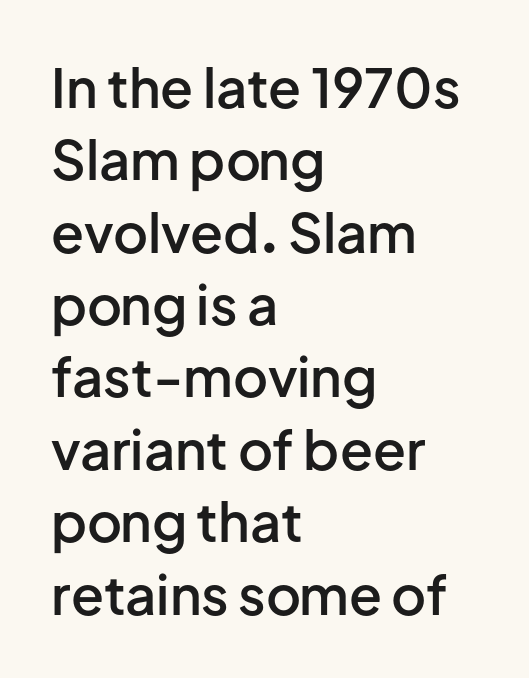
Q: Is the text bold? A: Semi-bold.
Q: Is the text italic (slanted)? A: No, it is upright.
Q: Is the typeface a serif or a sans-serif typeface? A: Sans-serif.
Q: Is the text underlined? A: No.
Q: How is the paragraph aligned? A: Left-aligned.
Q: Is the spacing between letters normal or unusually wide? A: Normal.
Q: Is the spacing between lines tight, normal or loose? A: Normal.
Q: Width (condensed, normal, or wide)? A: Normal.
Q: Stroke contrast? A: Low.
Q: x-height? A: Medium.
Q: Monospaced? A: No.
